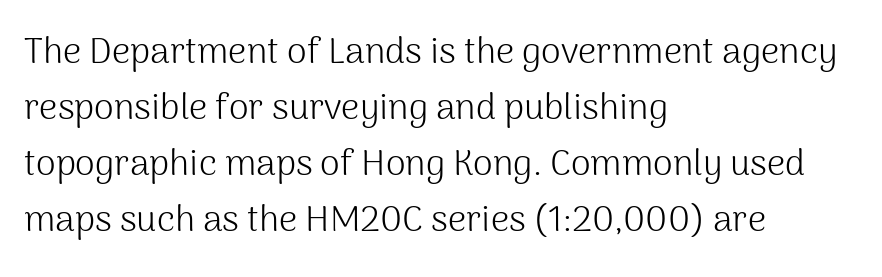
Grotesque or geometric, the face here clearly has no serifs. The text block is weighted toward the left margin, trailing off unevenly rightward. The font is comparable to plain body text, perhaps lighter. Each letter keeps its own natural width here, so spacing adapts to shape.
